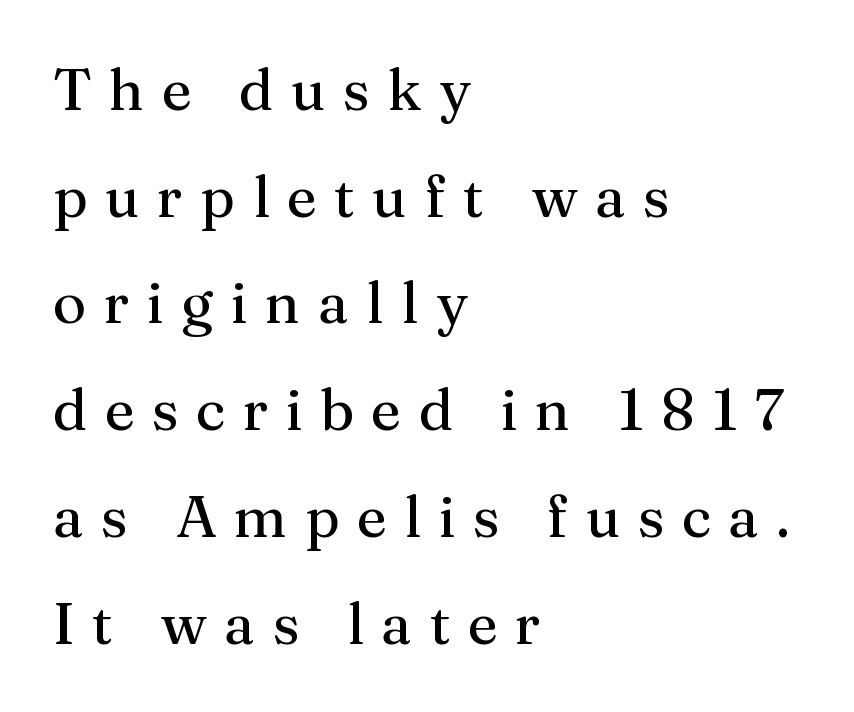
{"serif": "yes", "italic": "no", "bold": "no", "weight": "regular", "width": "normal", "stroke_contrast": "medium", "x_height": "medium", "monospaced": "no", "underline": "no", "align": "left", "line_spacing_ratio": 1.84, "letter_spacing": "wide", "letter_spacing_em": 0.3, "glyph_px": 58}
